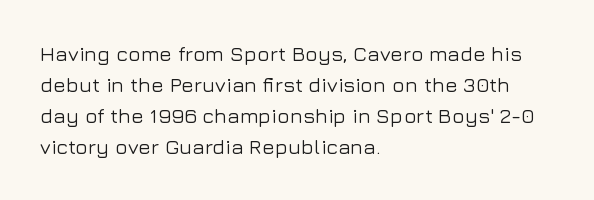
Q: Is the text italic (slanted)? A: No, it is upright.
Q: Is the text underlined? A: No.
Q: How is the paragraph aligned? A: Left-aligned.
Q: Is the spacing between letters normal or unusually wide? A: Normal.
Q: Is the spacing between lines tight, normal or loose? A: Normal.
